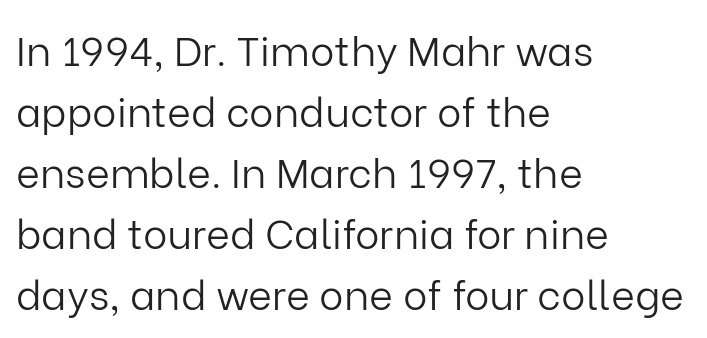
The image shows 41 px light sans-serif type, upright; set left-aligned, normal line spacing (1.49x), normal letter spacing, not underlined; low stroke contrast and a medium x-height.
